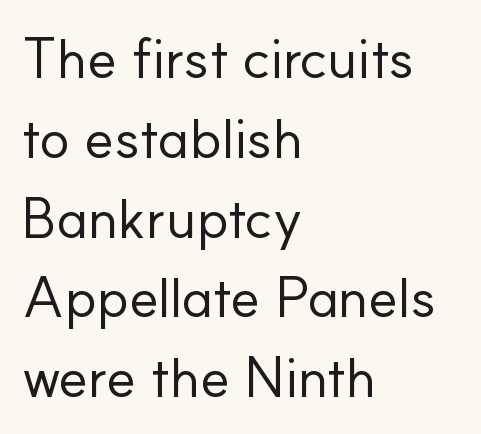
The image shows 57 px regular-weight sans-serif type, upright; set left-aligned, normal line spacing (1.4x), normal letter spacing, not underlined; low stroke contrast and a small x-height.
